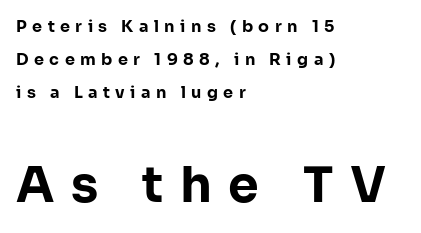
Reading top to bottom, the characters get bigger at the block break. This block would shrink considerably if given ordinary leading; it's expanded now. The letters advance in unequal steps, a hallmark of proportional type. Summary of weight: heavy, a full bold. Anything drawn beneath the words? Only blank space. You could only call the tracking loose — the letters float apart.
